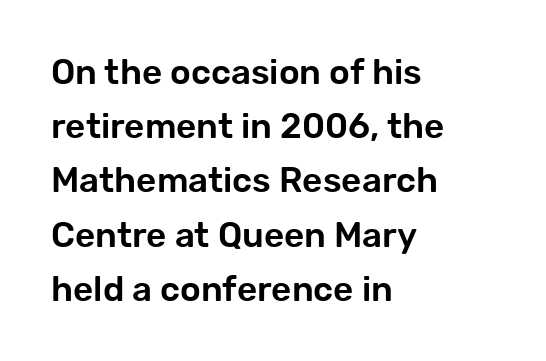
The image shows 35 px sans-serif type, upright; set left-aligned, normal line spacing (1.55x), normal letter spacing, not underlined; low stroke contrast and a medium x-height.
